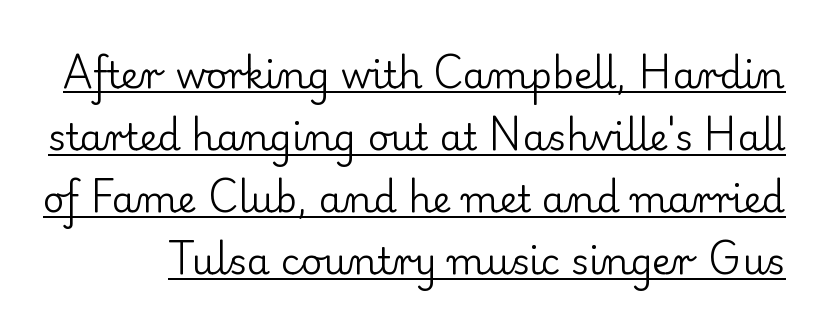
The image shows 37 px regular-weight serif type, upright; set normal line spacing (1.68x), normal letter spacing, underlined; low stroke contrast and a small x-height.
